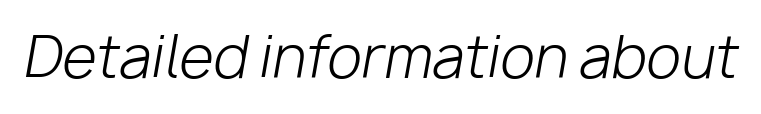
The image shows 56 px light type, italic (leaning right); set normal letter spacing, not underlined; low stroke contrast and a medium x-height.
